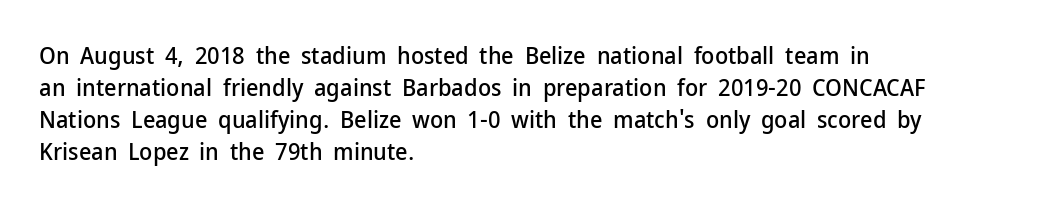
{"italic": "no", "underline": "no", "align": "left", "line_spacing": "normal", "line_spacing_ratio": 1.33, "letter_spacing": "normal", "letter_spacing_em": 0.0, "glyph_px": 24}
